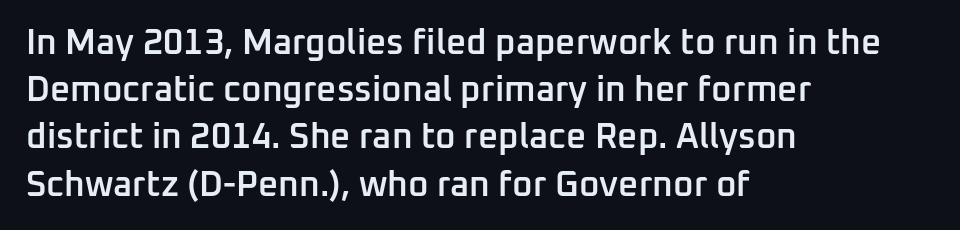
The image shows 35 px semibold sans-serif type, upright; set left-aligned, normal line spacing (1.35x), normal letter spacing, not underlined; low stroke contrast and a medium x-height.
